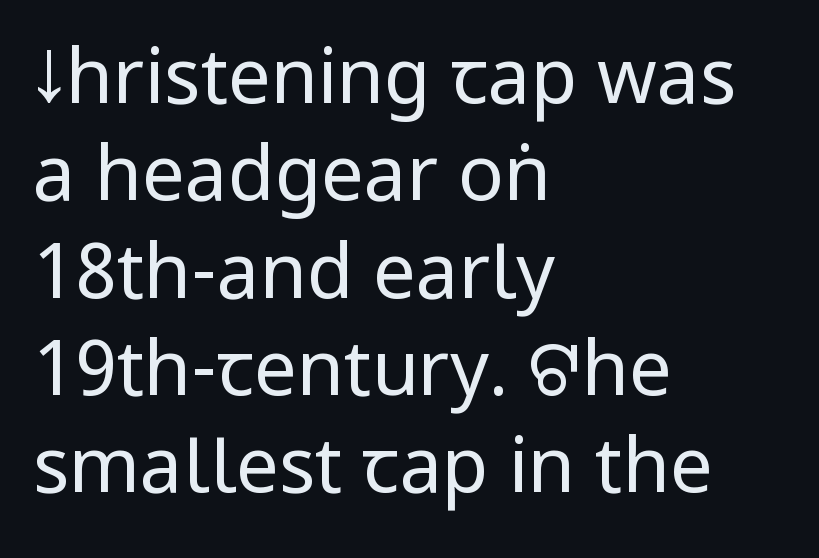
{"serif": "no", "italic": "no", "bold": "no", "weight": "regular", "width": "condensed", "stroke_contrast": "low", "x_height": "large", "monospaced": "no", "underline": "no", "align": "left", "line_spacing": "normal", "line_spacing_ratio": 1.28, "letter_spacing": "normal", "letter_spacing_em": 0.0, "glyph_px": 76}
